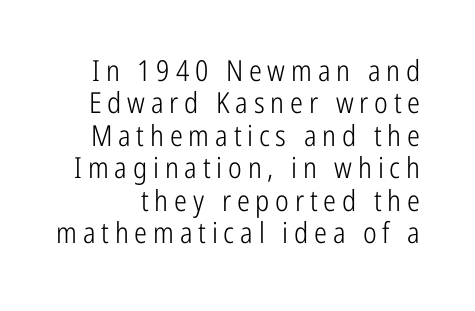
{"serif": "no", "italic": "no", "bold": "no", "weight": "light", "width": "condensed", "stroke_contrast": "low", "x_height": "medium", "monospaced": "no", "underline": "no", "line_spacing": "tight", "line_spacing_ratio": 1.12, "letter_spacing": "wide", "letter_spacing_em": 0.2, "glyph_px": 29}
